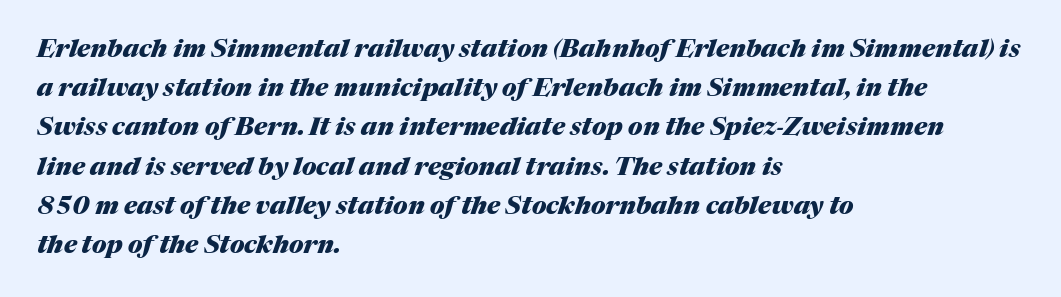
The image shows 25 px bold type, italic (leaning right); set left-aligned, normal line spacing (1.57x), normal letter spacing, not underlined.
